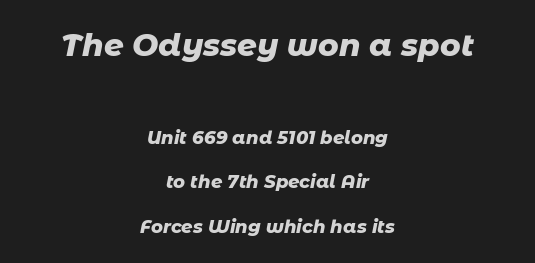
{"italic": "yes", "lean": "right", "slant_degrees": 11, "bold": "yes", "weight": "heavy", "width": "normal", "stroke_contrast": "low", "x_height": "medium", "monospaced": "no", "underline": "no", "align": "center", "line_spacing": "loose", "line_spacing_ratio": 2.46, "letter_spacing": "normal", "letter_spacing_em": 0.0, "larger_block": "first", "size_ratio": 1.72, "glyph_px": 31}
